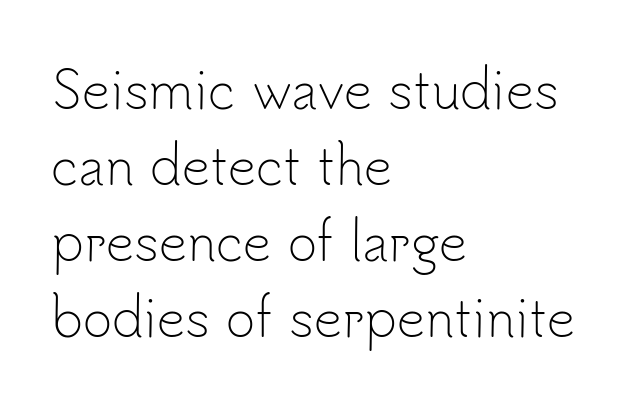
Q: Is the text bold? A: No.
Q: Is the text italic (slanted)? A: No, it is upright.
Q: Is the typeface a serif or a sans-serif typeface? A: Sans-serif.
Q: Is the text underlined? A: No.
Q: How is the paragraph aligned? A: Left-aligned.
Q: Is the spacing between letters normal or unusually wide? A: Normal.
Q: Is the spacing between lines tight, normal or loose? A: Normal.
Q: Width (condensed, normal, or wide)? A: Normal.
Q: Stroke contrast? A: Low.
Q: x-height? A: Small.
Q: Monospaced? A: No.
